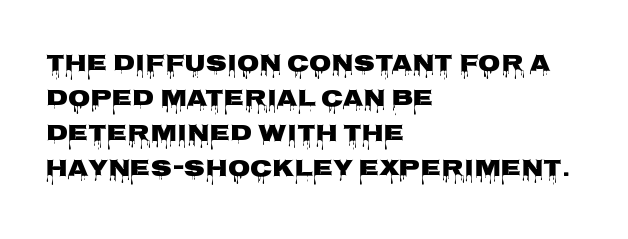
Q: Is the text bold? A: Yes.
Q: Is the text italic (slanted)? A: No, it is upright.
Q: Is the text underlined? A: No.
Q: How is the paragraph aligned? A: Left-aligned.
Q: Is the spacing between letters normal or unusually wide? A: Normal.
Q: Is the spacing between lines tight, normal or loose? A: Normal.
